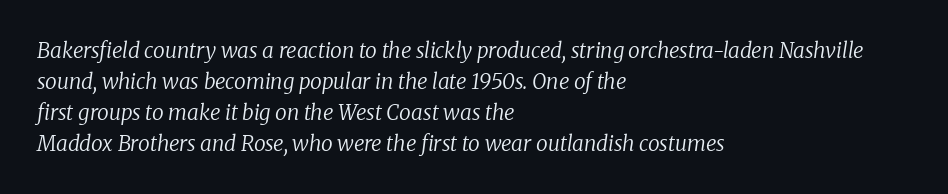
The image shows 21 px text type, italic (leaning right); set left-aligned, normal line spacing (1.47x), normal letter spacing, not underlined.
